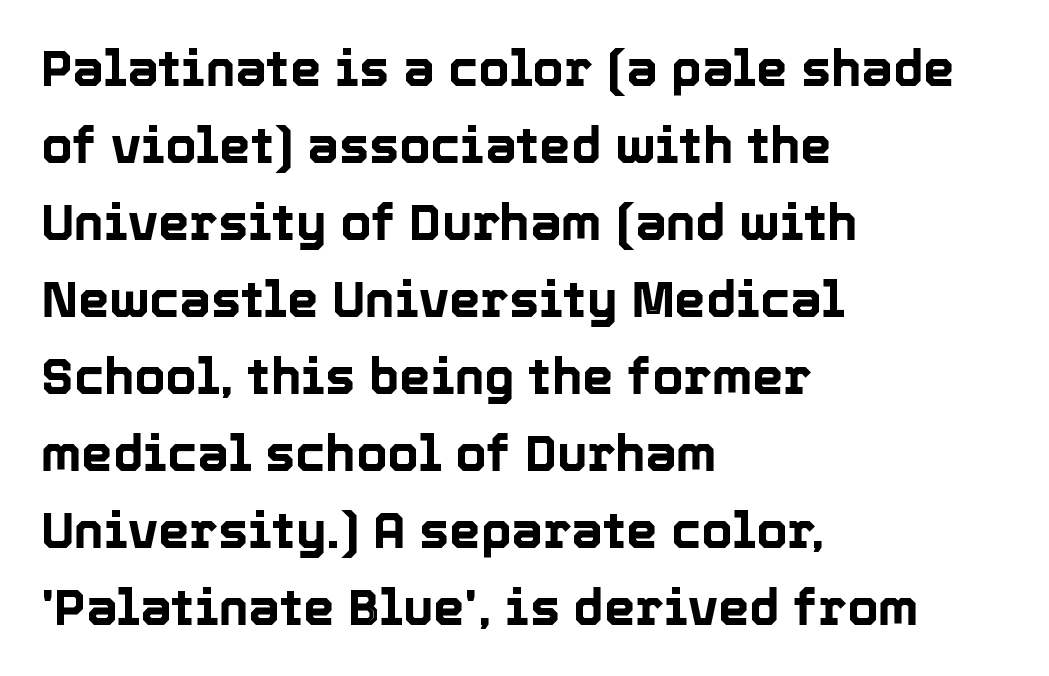
Does the copy run flush right? No — it runs flush left. A normal amount of white space separates one row of letters from the next. Caption: standard tracking, unaltered. Here the designer chose a conventional face with non-uniform glyph widths.
